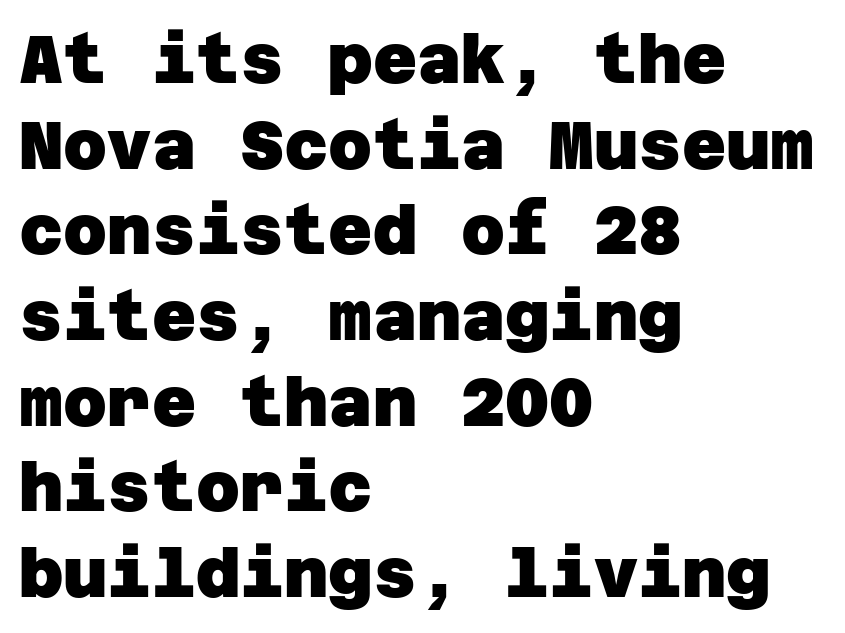
The image shows 68 px heavy sans-serif type; set left-aligned, normal line spacing (1.26x), normal letter spacing, not underlined; low stroke contrast and a large x-height.
